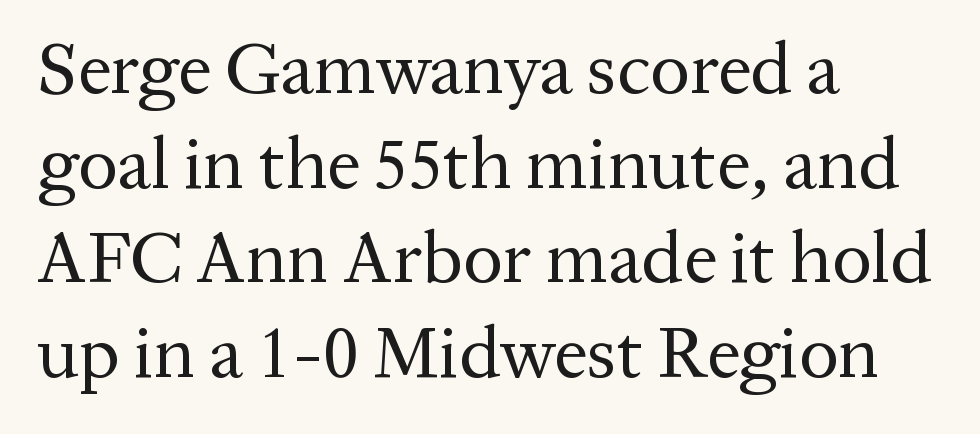
Q: Is the text bold? A: No.
Q: Is the text italic (slanted)? A: No, it is upright.
Q: Is the typeface a serif or a sans-serif typeface? A: Serif.
Q: Is the text underlined? A: No.
Q: How is the paragraph aligned? A: Left-aligned.
Q: Is the spacing between letters normal or unusually wide? A: Normal.
Q: Is the spacing between lines tight, normal or loose? A: Normal.
Q: Width (condensed, normal, or wide)? A: Normal.
Q: Stroke contrast? A: Medium.
Q: x-height? A: Medium.
Q: Monospaced? A: No.
